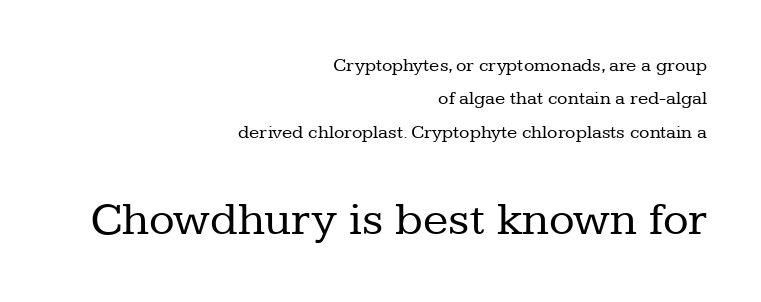
The image shows 47 px regular-weight serif type, upright; set right-aligned, line spacing 1.76x, normal letter spacing, not underlined; the second (bottom) block is 2.47x larger; low stroke contrast and a medium x-height.
